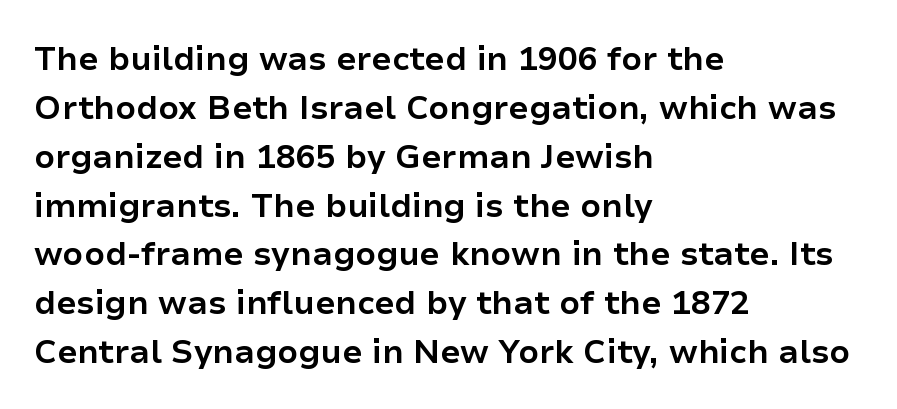
{"serif": "no", "italic": "no", "bold": "yes", "weight": "bold", "width": "normal", "stroke_contrast": "low", "x_height": "medium", "monospaced": "no", "underline": "no", "align": "left", "line_spacing": "normal", "line_spacing_ratio": 1.48, "letter_spacing": "normal", "letter_spacing_em": 0.0, "glyph_px": 33}
